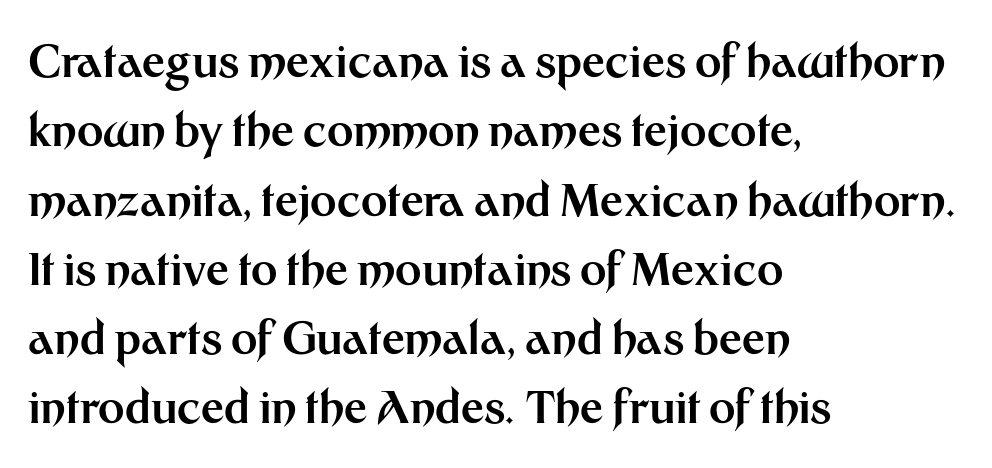
Does the leading feel generous? No, just average. Emphasis by weight is at full strength: bold. Type style note: lacks serifs. Clear beneath every line of the passage.
